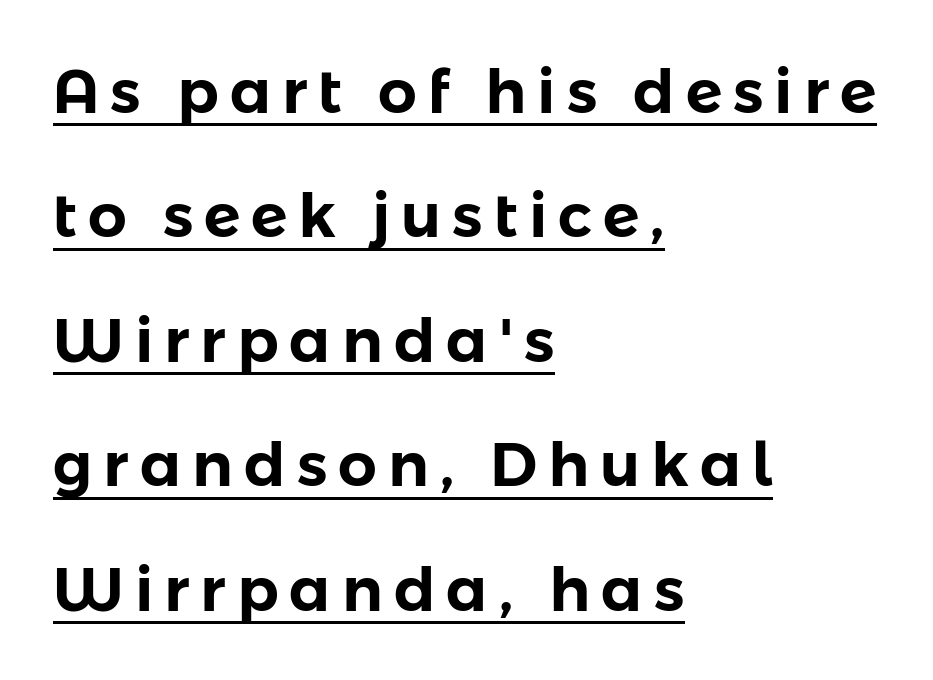
The image shows 61 px sans-serif type, upright; set left-aligned, loose line spacing (2.04x), underlined; low stroke contrast and a medium x-height.
